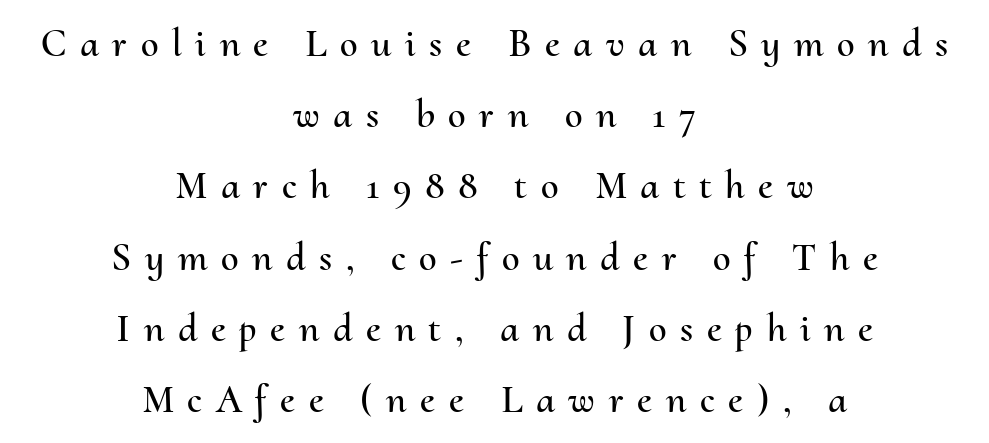
{"italic": "no", "width": "normal", "stroke_contrast": "medium", "x_height": "small", "monospaced": "no", "underline": "no", "align": "center", "line_spacing_ratio": 1.78, "letter_spacing": "wide", "letter_spacing_em": 0.34, "glyph_px": 40}
